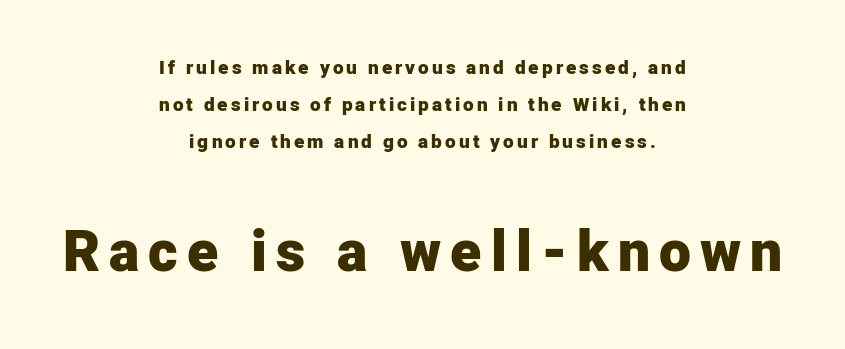
The image shows 57 px heavy sans-serif type, upright; set centered, loose line spacing (1.95x), not underlined; the second (bottom) block is 3.0x larger; low stroke contrast and a medium x-height.
